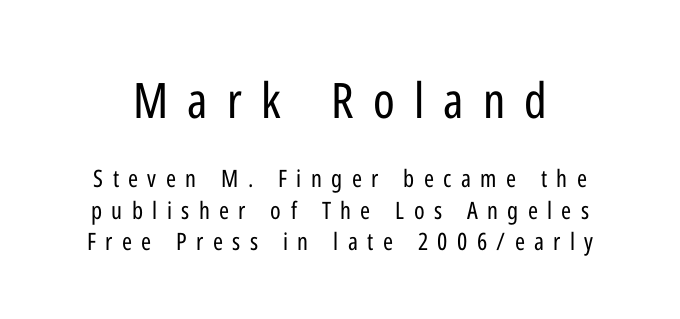
The image shows 49 px regular-weight, condensed sans-serif type, upright; set normal line spacing (1.32x), unusually wide letter spacing (+0.39 em), not underlined; the first (top) block is 2.04x larger; low stroke contrast and a medium x-height.
